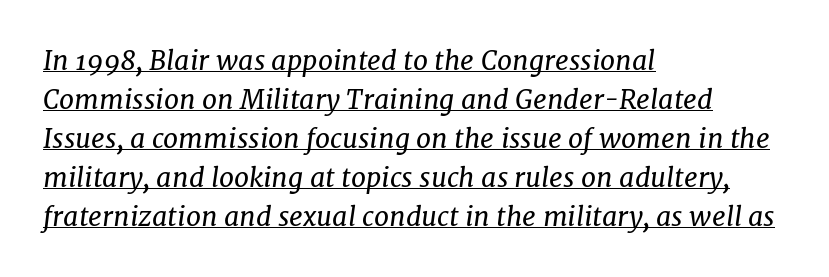
The image shows 27 px text type, italic (leaning right); set left-aligned, normal line spacing (1.44x), normal letter spacing, underlined.
